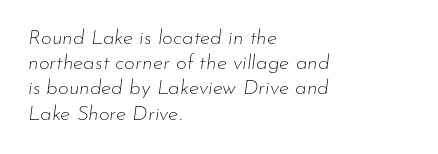
Q: Is the text bold? A: No.
Q: Is the text italic (slanted)? A: Yes, it leans right by about 7 degrees.
Q: Is the text underlined? A: No.
Q: How is the paragraph aligned? A: Left-aligned.
Q: Is the spacing between letters normal or unusually wide? A: Normal.
